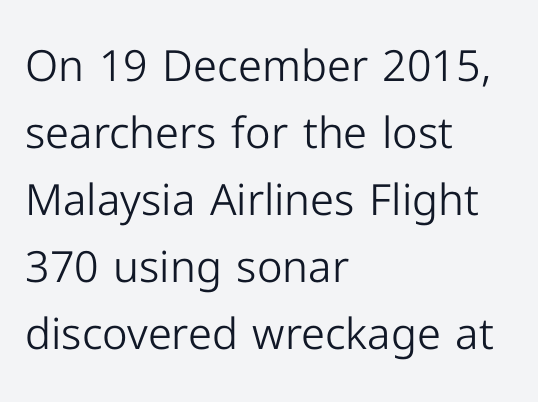
Q: Is the text bold? A: No.
Q: Is the text italic (slanted)? A: No, it is upright.
Q: Is the typeface a serif or a sans-serif typeface? A: Sans-serif.
Q: Is the text underlined? A: No.
Q: How is the paragraph aligned? A: Left-aligned.
Q: Is the spacing between letters normal or unusually wide? A: Normal.
Q: Is the spacing between lines tight, normal or loose? A: Normal.
Q: Width (condensed, normal, or wide)? A: Normal.
Q: Stroke contrast? A: Low.
Q: x-height? A: Medium.
Q: Monospaced? A: No.
